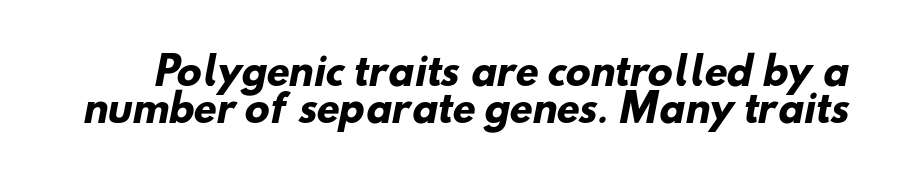
Q: Is the text bold? A: Yes.
Q: Is the typeface a serif or a sans-serif typeface? A: Sans-serif.
Q: Is the text underlined? A: No.
Q: Is the spacing between letters normal or unusually wide? A: Normal.
Q: Is the spacing between lines tight, normal or loose? A: Tight.
Q: Width (condensed, normal, or wide)? A: Normal.
Q: Stroke contrast? A: Low.
Q: x-height? A: Small.
Q: Monospaced? A: No.
